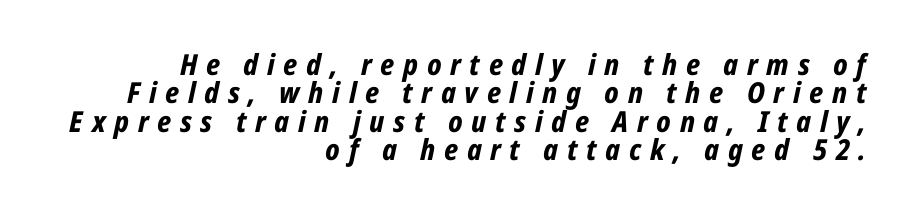
Q: Is the text bold? A: Yes.
Q: Is the text italic (slanted)? A: Yes, it leans right by about 12 degrees.
Q: Is the text underlined? A: No.
Q: How is the paragraph aligned? A: Right-aligned.
Q: Is the spacing between letters normal or unusually wide? A: Unusually wide.
Q: Is the spacing between lines tight, normal or loose? A: Tight.
Q: Width (condensed, normal, or wide)? A: Condensed.
Q: Stroke contrast? A: Low.
Q: x-height? A: Medium.
Q: Monospaced? A: No.
